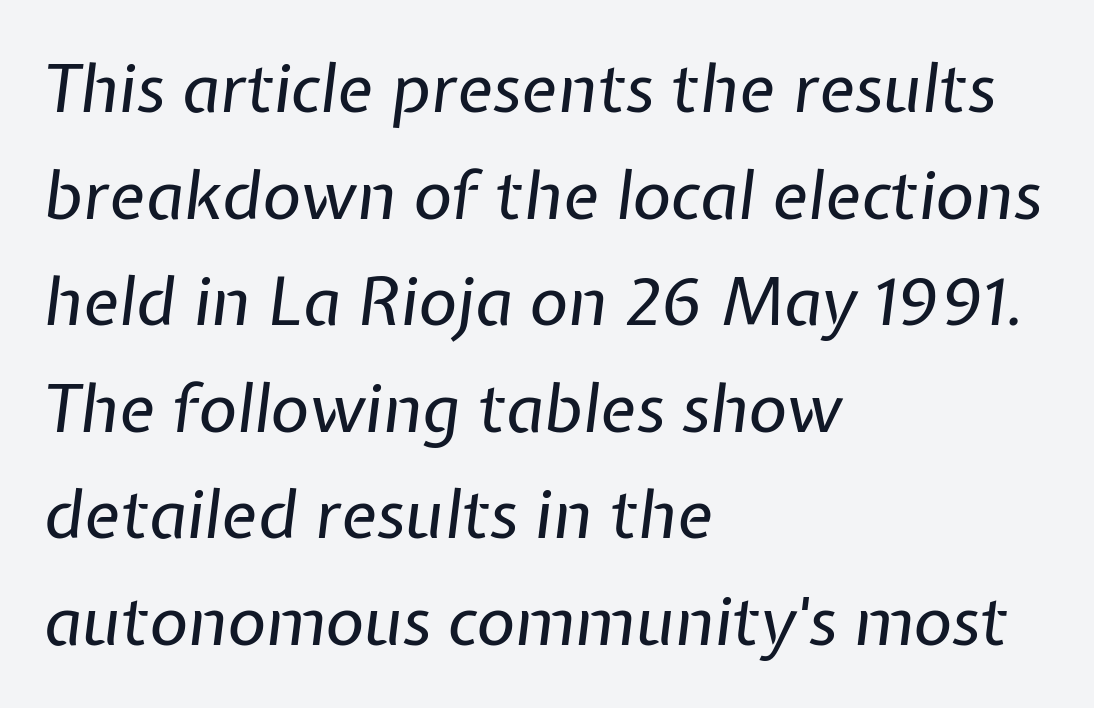
{"italic": "yes", "lean": "right", "slant_degrees": 7, "bold": "no", "weight": "regular", "width": "normal", "stroke_contrast": "low", "x_height": "medium", "monospaced": "no", "underline": "no", "align": "left", "line_spacing": "normal", "line_spacing_ratio": 1.59, "letter_spacing": "normal", "letter_spacing_em": 0.0, "glyph_px": 67}
